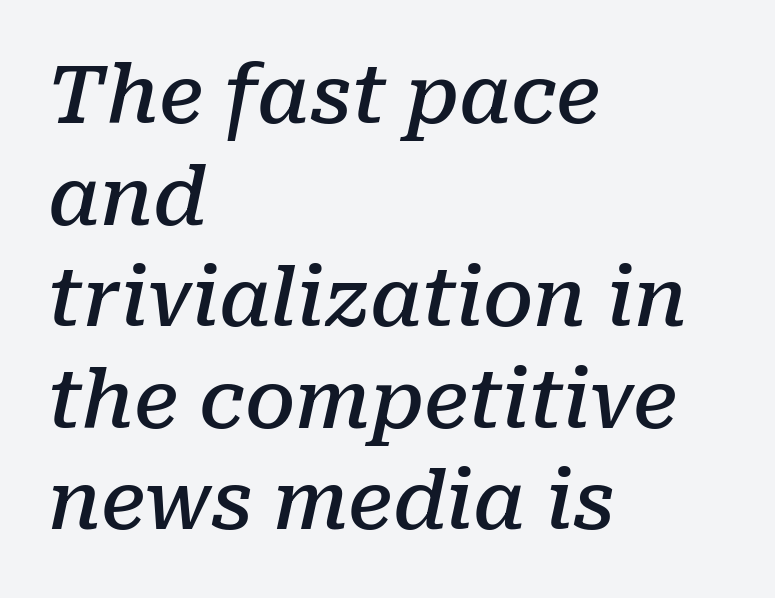
The image shows 80 px semibold serif type, italic (leaning right); set left-aligned, normal line spacing (1.27x), normal letter spacing, not underlined; low stroke contrast and a medium x-height.
